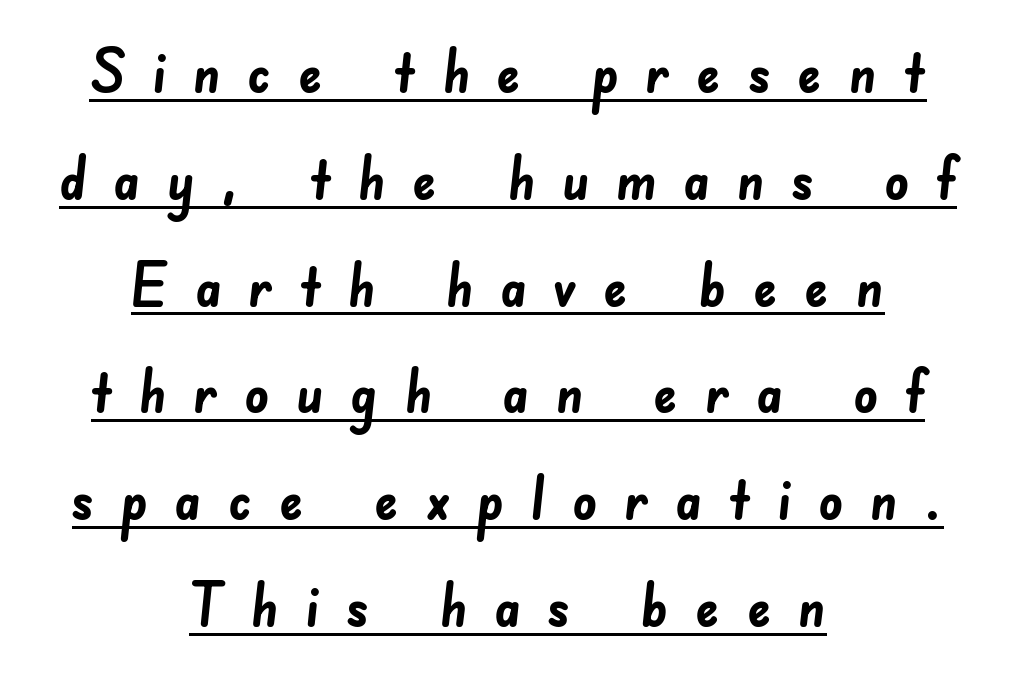
Varying glyph widths throughout — classic text-font behaviour. Plenty of ink on the page — the face is bold. The designer went with a sans here, leaving each stem footless. Decoration check: the copy is underlined.
